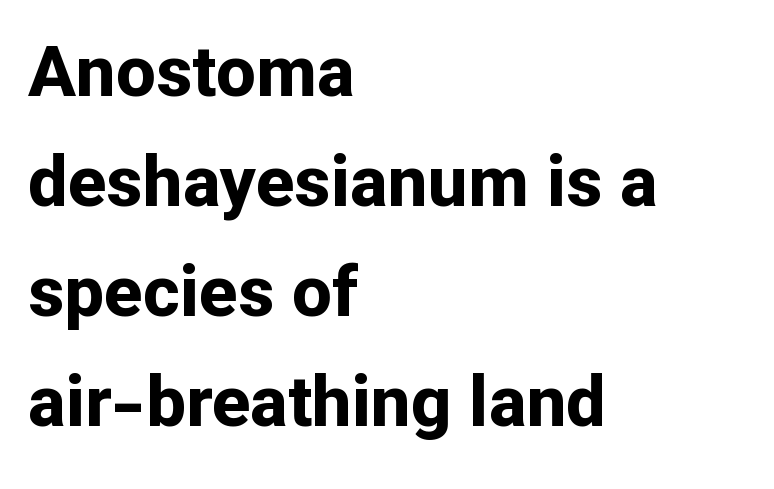
The rendering keeps characters at their native spacing. The string is rendered with underlining switched off. As a designer I'd log this as weight 700, bold. The line-height multiplier appears to be the usual default. To sum up the face: it is a sans, with no serifs. This sample has the flowing, uneven cadence of proportional lettering.
